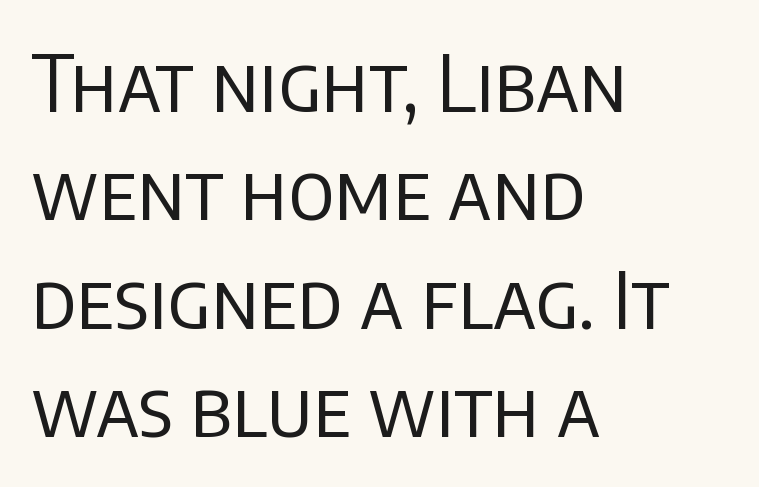
{"serif": "no", "italic": "no", "bold": "no", "weight": "regular", "width": "normal", "stroke_contrast": "low", "x_height": "large", "monospaced": "no", "underline": "no", "align": "left", "line_spacing": "normal", "line_spacing_ratio": 1.39, "letter_spacing": "normal", "letter_spacing_em": 0.0, "glyph_px": 78}
